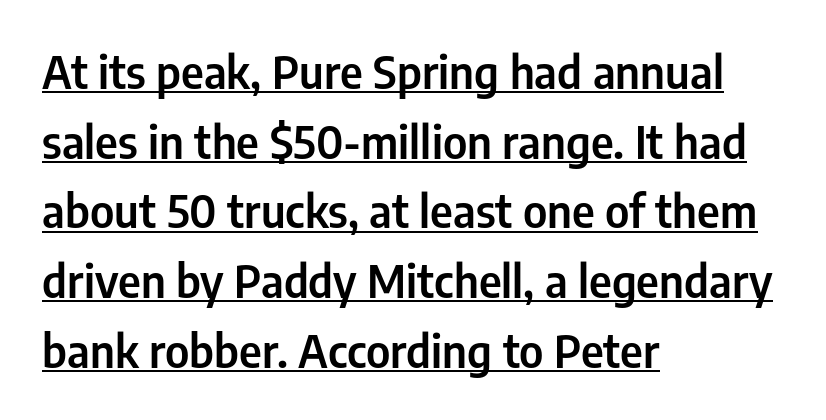
{"serif": "no", "italic": "no", "width": "condensed", "stroke_contrast": "low", "x_height": "medium", "monospaced": "no", "underline": "yes", "align": "left", "line_spacing": "normal", "line_spacing_ratio": 1.55, "letter_spacing": "normal", "letter_spacing_em": 0.0, "glyph_px": 45}
